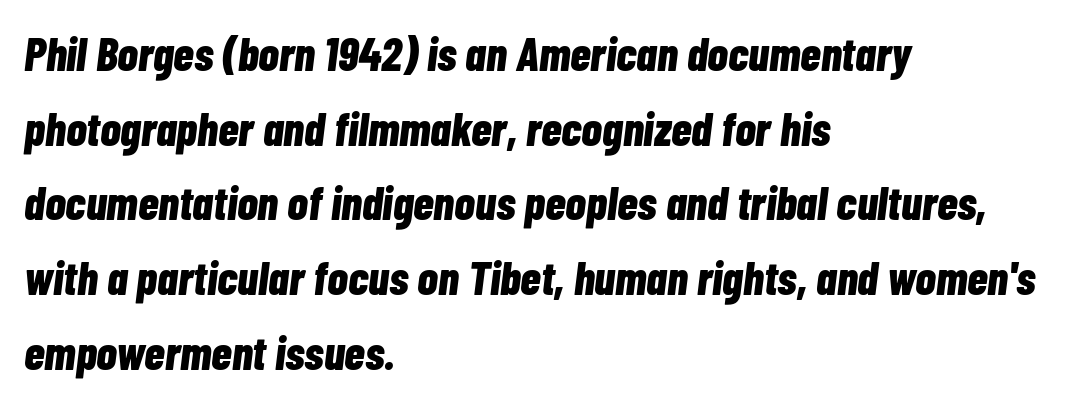
The rows are spaced the way most documents space them. Students, note that the glyphs here touch the page at normal intervals. The rendering uses natural spacing where letterforms have individual widths. The glyphs are unaccompanied by any horizontal stroke below them.
